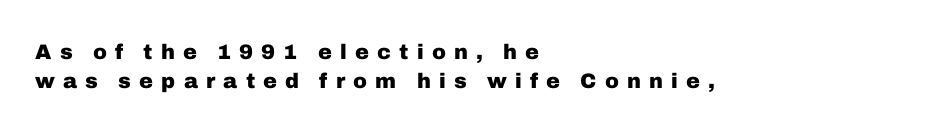
Q: Is the text bold? A: Yes.
Q: Is the text italic (slanted)? A: No, it is upright.
Q: Is the text underlined? A: No.
Q: How is the paragraph aligned? A: Left-aligned.
Q: Is the spacing between letters normal or unusually wide? A: Unusually wide.
Q: Is the spacing between lines tight, normal or loose? A: Normal.
